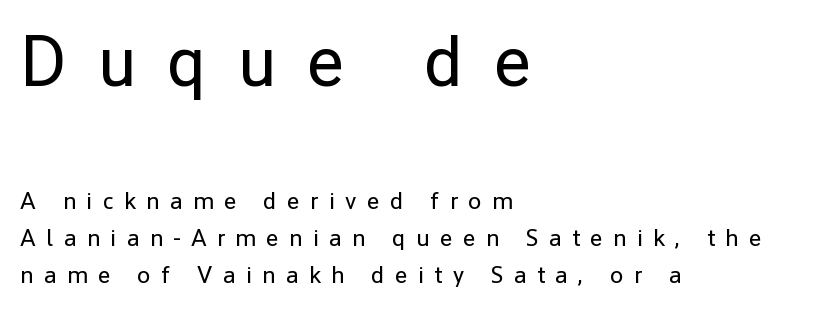
The rendering uses a moderate line-height, typical for paragraphs. No letter is thick-stroked: the sample isn't bold. Check the space under the baseline: it is left empty. Classification — sans serif.
